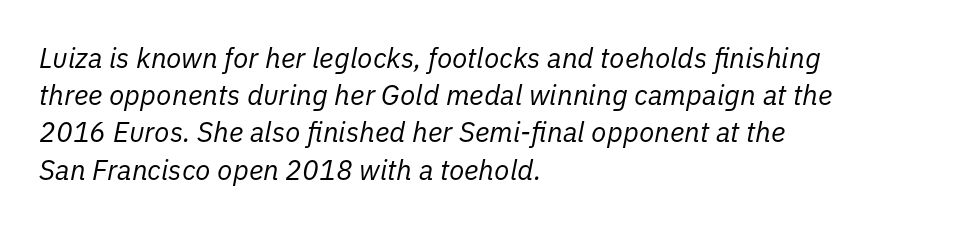
Q: Is the text bold? A: No.
Q: Is the text italic (slanted)? A: Yes, it leans right by about 11 degrees.
Q: Is the text underlined? A: No.
Q: How is the paragraph aligned? A: Left-aligned.
Q: Is the spacing between letters normal or unusually wide? A: Normal.
Q: Is the spacing between lines tight, normal or loose? A: Normal.
Q: Width (condensed, normal, or wide)? A: Normal.
Q: Stroke contrast? A: Low.
Q: x-height? A: Medium.
Q: Monospaced? A: No.
